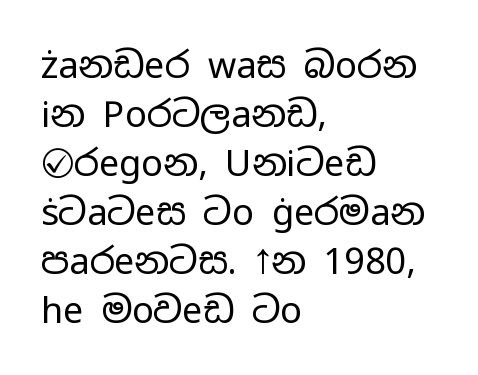
Q: Is the text bold? A: No.
Q: Is the text italic (slanted)? A: No, it is upright.
Q: Is the typeface a serif or a sans-serif typeface? A: Sans-serif.
Q: Is the text underlined? A: No.
Q: How is the paragraph aligned? A: Left-aligned.
Q: Is the spacing between letters normal or unusually wide? A: Normal.
Q: Is the spacing between lines tight, normal or loose? A: Normal.
Q: Width (condensed, normal, or wide)? A: Wide.
Q: Stroke contrast? A: Low.
Q: x-height? A: Medium.
Q: Monospaced? A: No.
